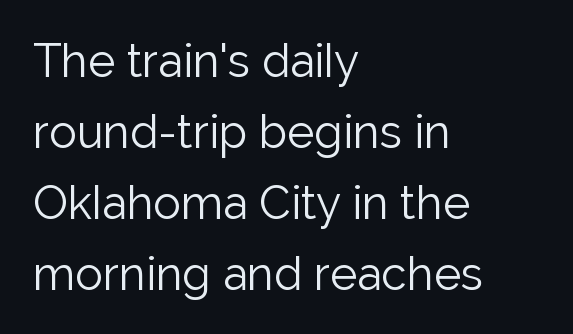
{"serif": "no", "italic": "no", "bold": "no", "weight": "light", "width": "normal", "stroke_contrast": "low", "x_height": "medium", "monospaced": "no", "underline": "no", "align": "left", "line_spacing": "normal", "line_spacing_ratio": 1.54, "letter_spacing": "normal", "letter_spacing_em": 0.0, "glyph_px": 46}
